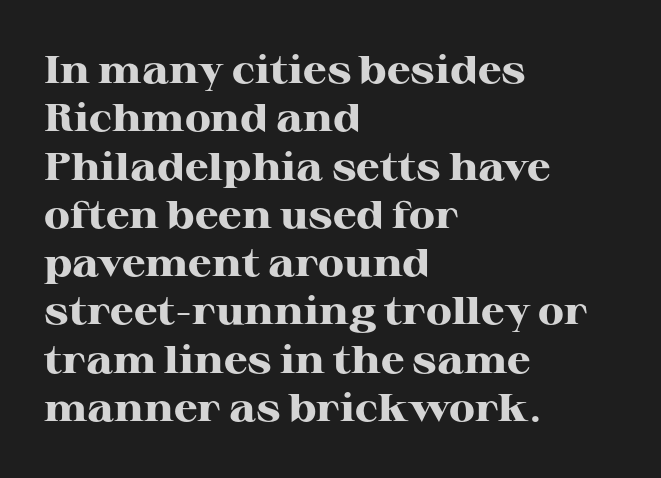
The image shows 38 px heavy, wide serif type, upright; set left-aligned, normal line spacing (1.27x), normal letter spacing, not underlined; high stroke contrast and a medium x-height.
